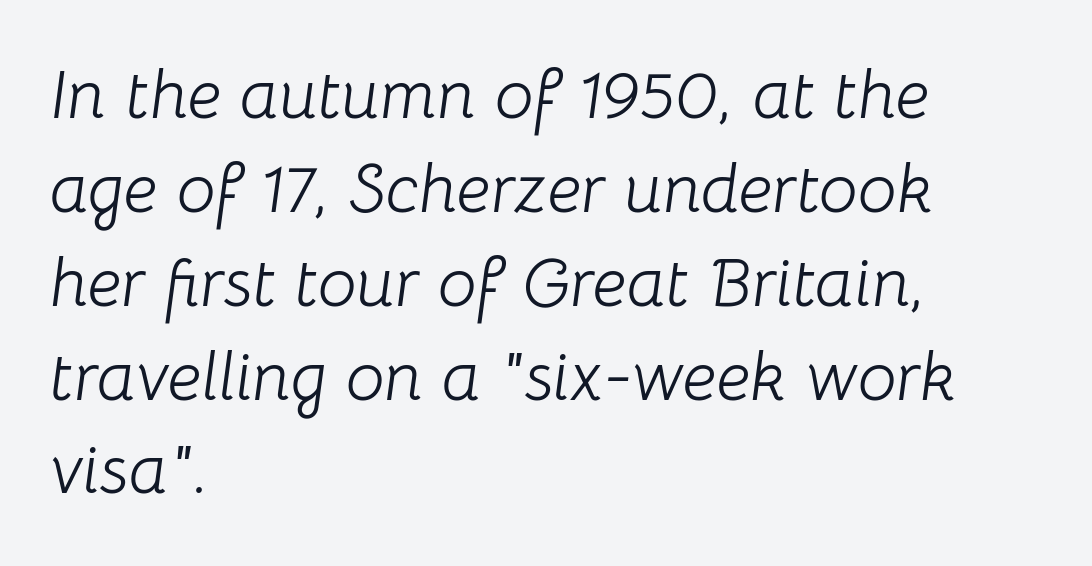
The image shows 69 px light type, italic (leaning right); set left-aligned, normal line spacing (1.36x), normal letter spacing, not underlined; low stroke contrast and a medium x-height.
